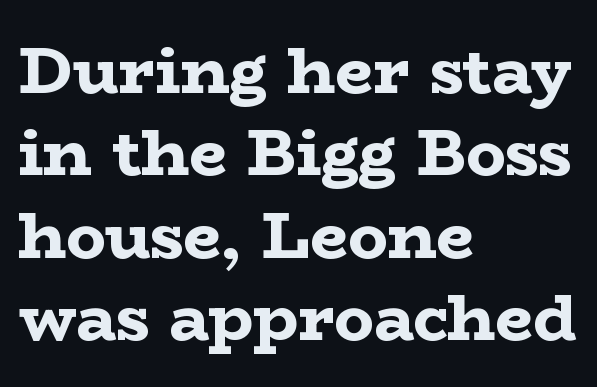
The image shows 66 px bold, wide serif type, upright; set left-aligned, normal line spacing (1.25x), normal letter spacing, not underlined; low stroke contrast and a medium x-height.
